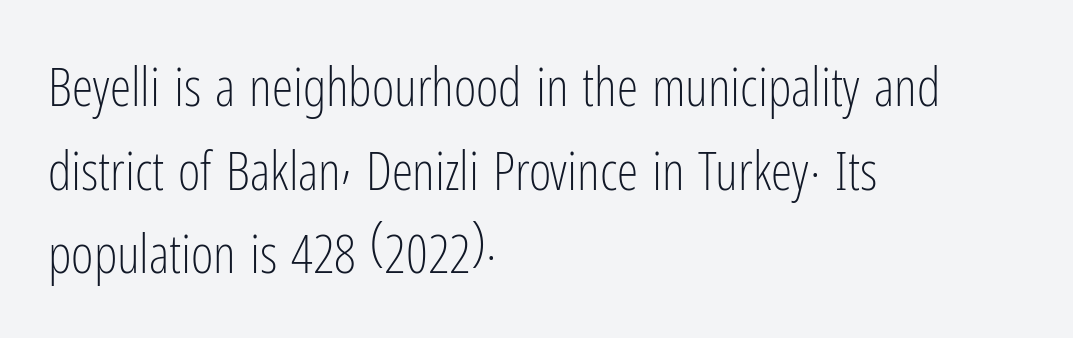
Q: Is the text bold? A: No.
Q: Is the text italic (slanted)? A: No, it is upright.
Q: Is the typeface a serif or a sans-serif typeface? A: Sans-serif.
Q: Is the text underlined? A: No.
Q: How is the paragraph aligned? A: Left-aligned.
Q: Is the spacing between letters normal or unusually wide? A: Normal.
Q: Is the spacing between lines tight, normal or loose? A: Normal.
Q: Width (condensed, normal, or wide)? A: Condensed.
Q: Stroke contrast? A: Low.
Q: x-height? A: Medium.
Q: Monospaced? A: No.
